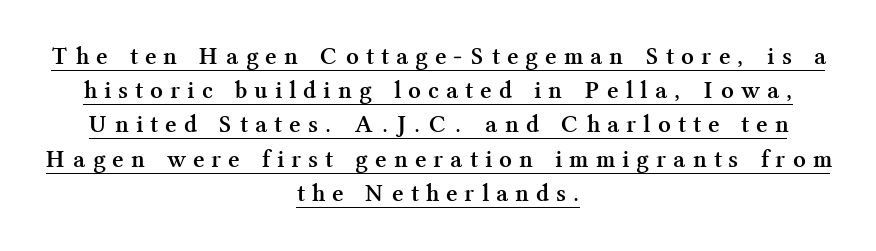
Q: Is the text bold? A: Yes.
Q: Is the text italic (slanted)? A: No, it is upright.
Q: Is the text underlined? A: Yes.
Q: How is the paragraph aligned? A: Centered.
Q: Is the spacing between letters normal or unusually wide? A: Unusually wide.
Q: Is the spacing between lines tight, normal or loose? A: Normal.
